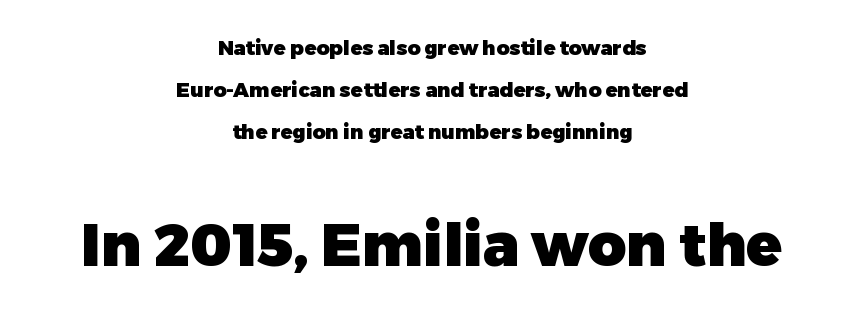
Q: Is the text bold? A: Yes.
Q: Is the text italic (slanted)? A: No, it is upright.
Q: Is the typeface a serif or a sans-serif typeface? A: Sans-serif.
Q: Is the text underlined? A: No.
Q: How is the paragraph aligned? A: Centered.
Q: Is the spacing between letters normal or unusually wide? A: Normal.
Q: Is the spacing between lines tight, normal or loose? A: Loose.
Q: Which block of text is set in a larger size, the first (top) or the second (bottom)? A: The second (bottom) one.
Q: Width (condensed, normal, or wide)? A: Normal.
Q: Stroke contrast? A: Low.
Q: x-height? A: Medium.
Q: Monospaced? A: No.
